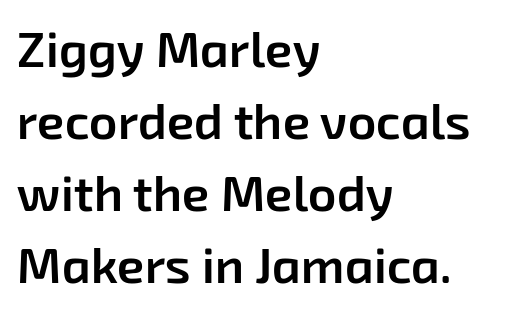
{"serif": "no", "bold": "semi", "weight": "semibold", "width": "normal", "stroke_contrast": "low", "x_height": "medium", "monospaced": "no", "underline": "no", "align": "left", "line_spacing": "normal", "line_spacing_ratio": 1.44, "letter_spacing": "normal", "letter_spacing_em": 0.0, "glyph_px": 50}
